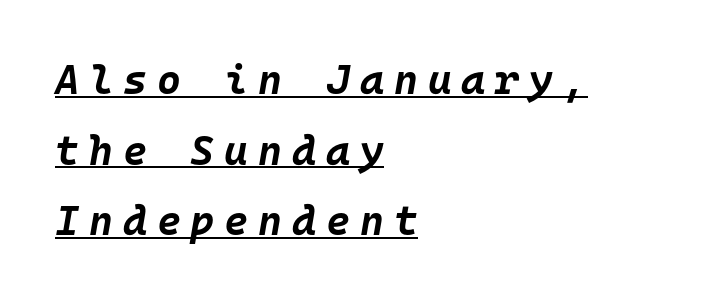
The specimen reads as italic at a glance. Look at the tracking — it's clearly loosened, letters drifting apart. Short and long lines alike share a common starting point at left. The face used here has the dense, thick strokes of a bold.
